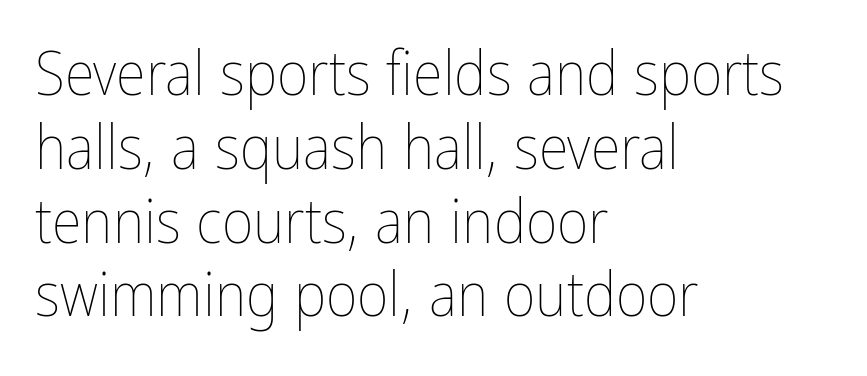
The passage shown is not bold in any degree. The tracking reads as untouched default to a designer's eye. Reading down the block, your eye returns to a fixed left position each line. Proportional: the letters do not fall into vertical columns.
